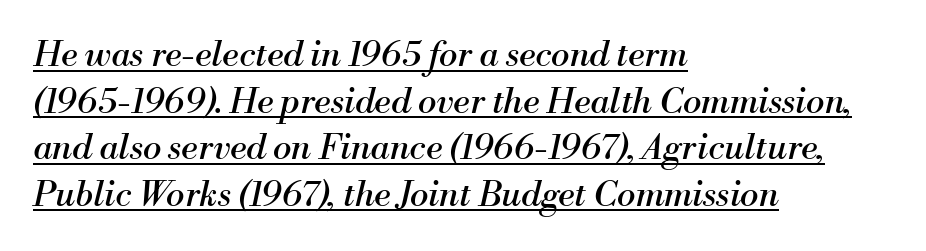
Like a heading marked for emphasis, these lines bear an underscore. Horizontally, the lines are justified to the leading edge only. Bold? No — there's no thickening of the strokes. The text was rendered using a seriffed face with decorative stroke endings.
